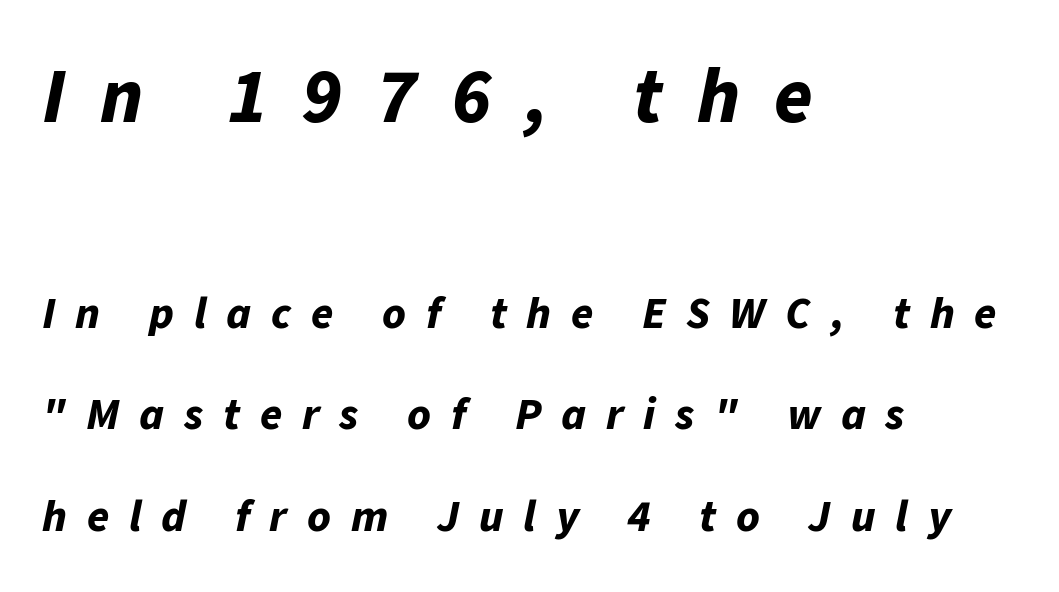
Is this a fixed-width face? No — the glyphs have proportional, varying widths. These lines stack with their left ends in a neat column. Is the type bold? Yes — the strokes are clearly thick and heavy. The lines are spread far apart with generous leading. Which chunk is bigger? The first one — the top block dwarfs the bottom. Observe the wide spacing: letters keep a clear distance from each other.
